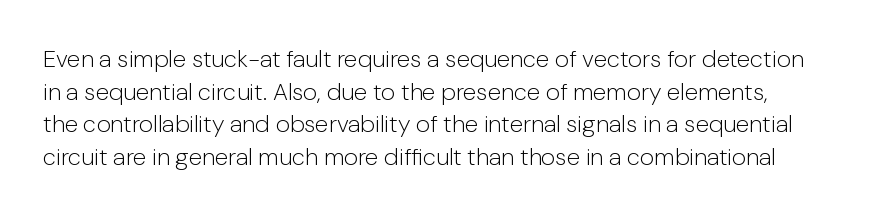
Q: Is the text bold? A: No.
Q: Is the text italic (slanted)? A: No, it is upright.
Q: Is the text underlined? A: No.
Q: Is the spacing between letters normal or unusually wide? A: Normal.
Q: Is the spacing between lines tight, normal or loose? A: Normal.
